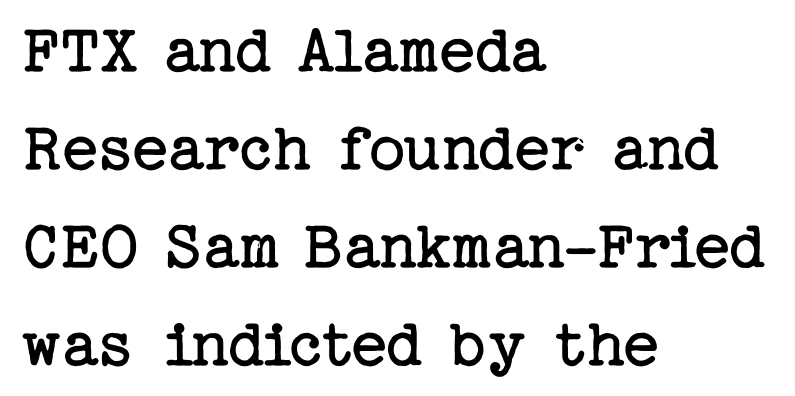
Q: Is the text bold? A: No.
Q: Is the text italic (slanted)? A: No, it is upright.
Q: Is the typeface a serif or a sans-serif typeface? A: Serif.
Q: Is the text underlined? A: No.
Q: How is the paragraph aligned? A: Left-aligned.
Q: Is the spacing between letters normal or unusually wide? A: Normal.
Q: Is the spacing between lines tight, normal or loose? A: Normal.
Q: Width (condensed, normal, or wide)? A: Normal.
Q: Stroke contrast? A: Low.
Q: x-height? A: Medium.
